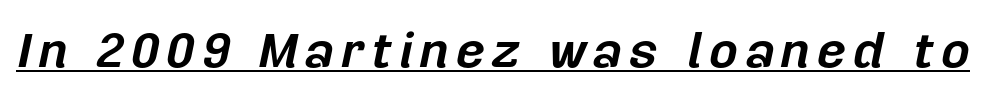
The image shows 50 px bold type, italic (leaning right); set underlined; low stroke contrast and a medium x-height.
